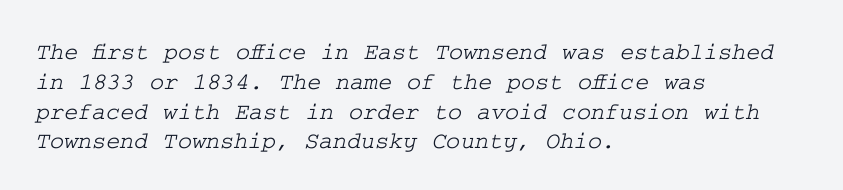
The image shows 24 px text type; set left-aligned, line spacing 1.24x, normal letter spacing, not underlined.
